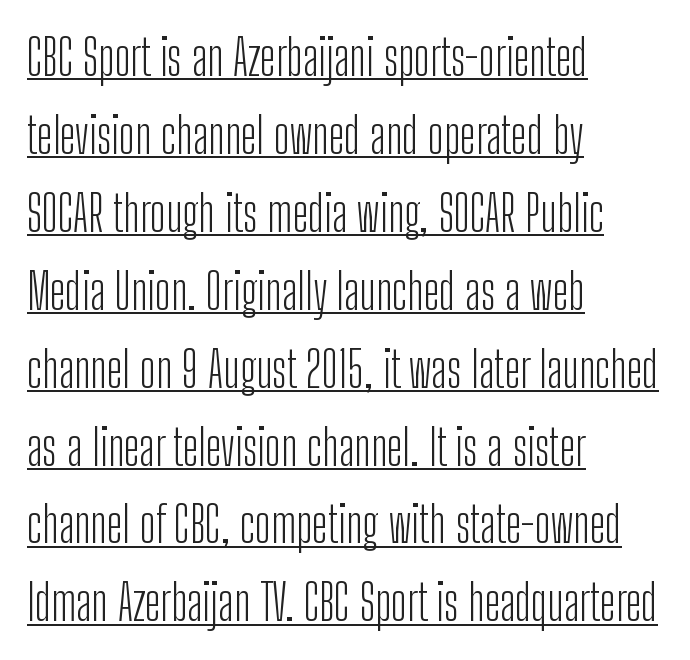
The image shows 49 px light, condensed sans-serif type, upright; set left-aligned, normal line spacing (1.59x), normal letter spacing, underlined; low stroke contrast and a medium x-height.
